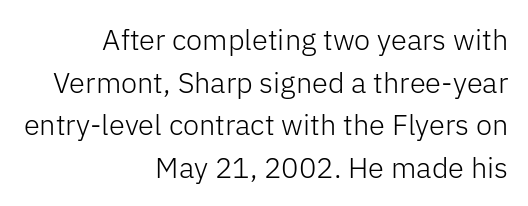
The image shows 29 px light sans-serif type, upright; set right-aligned, normal line spacing (1.47x), normal letter spacing, not underlined; low stroke contrast and a medium x-height.
